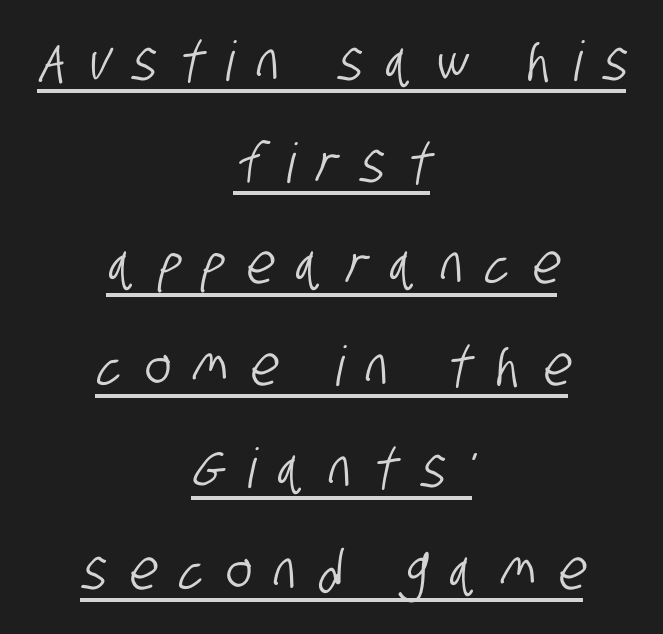
The image shows 55 px condensed sans-serif type; set centered, line spacing 1.85x, unusually wide letter spacing (+0.41 em), underlined; low stroke contrast and a large x-height.
